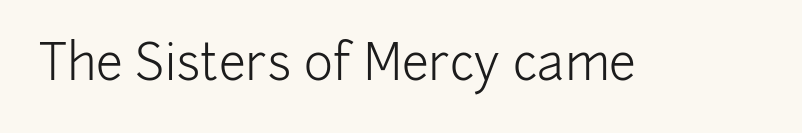
{"serif": "no", "italic": "no", "bold": "no", "weight": "light", "width": "normal", "stroke_contrast": "low", "x_height": "medium", "monospaced": "no", "underline": "no", "letter_spacing": "normal", "letter_spacing_em": 0.0, "glyph_px": 49}
